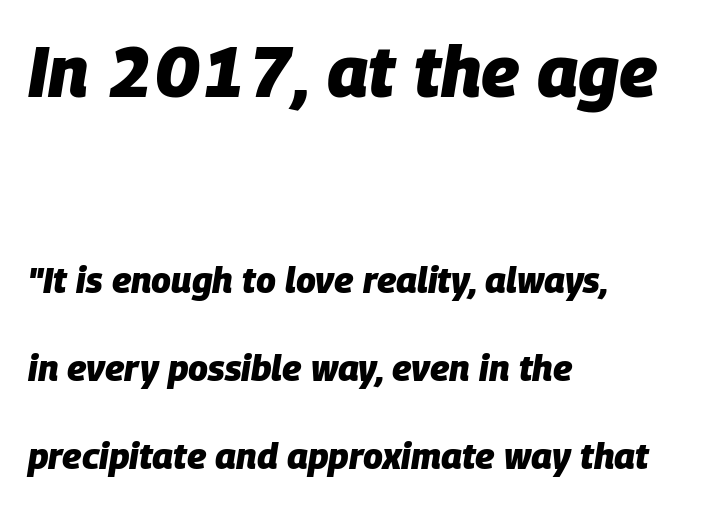
Summary of weight: heavy, a full bold. In terms of leading, this rendering errs on the spacious side. Spacing verdict: proportional, widths tailored to each character. Slanted lettering throughout. The block sitting higher on the canvas is the one with enlarged characters. The gap between lines stays unmarked.
